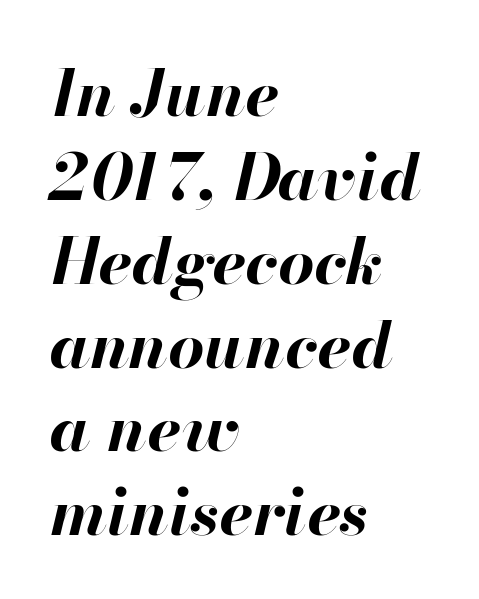
The image shows 64 px bold type, italic (leaning right); set left-aligned, normal line spacing (1.31x), normal letter spacing, not underlined; high stroke contrast and a small x-height.
